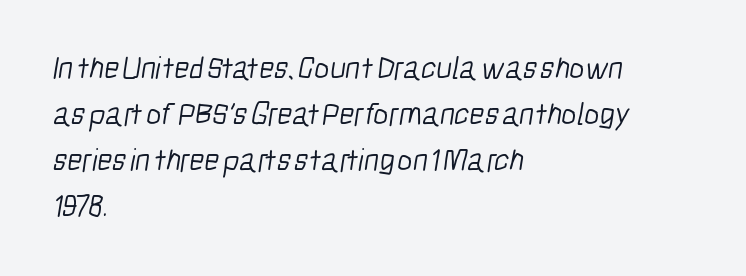
Q: Is the text bold? A: No.
Q: Is the typeface a serif or a sans-serif typeface? A: Sans-serif.
Q: Is the text underlined? A: No.
Q: How is the paragraph aligned? A: Left-aligned.
Q: Is the spacing between letters normal or unusually wide? A: Normal.
Q: Is the spacing between lines tight, normal or loose? A: Normal.
Q: Width (condensed, normal, or wide)? A: Condensed.
Q: Stroke contrast? A: Low.
Q: x-height? A: Medium.
Q: Monospaced? A: No.
